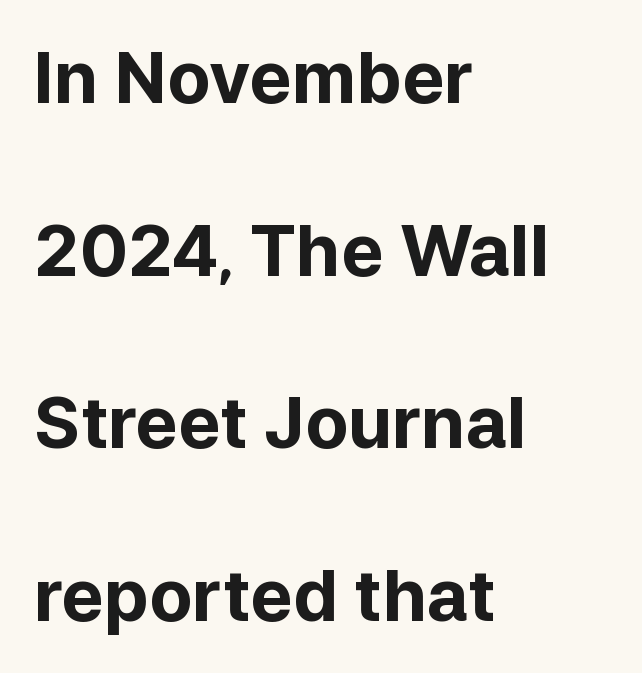
The image shows 71 px bold sans-serif type, upright; set left-aligned, loose line spacing (2.43x), normal letter spacing, not underlined; low stroke contrast and a medium x-height.
